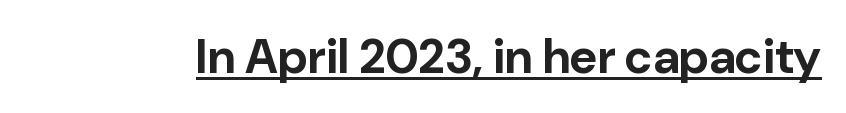
Q: Is the text bold? A: Yes.
Q: Is the text italic (slanted)? A: No, it is upright.
Q: Is the typeface a serif or a sans-serif typeface? A: Sans-serif.
Q: Is the text underlined? A: Yes.
Q: Is the spacing between letters normal or unusually wide? A: Normal.
Q: Width (condensed, normal, or wide)? A: Normal.
Q: Stroke contrast? A: Low.
Q: x-height? A: Medium.
Q: Monospaced? A: No.
